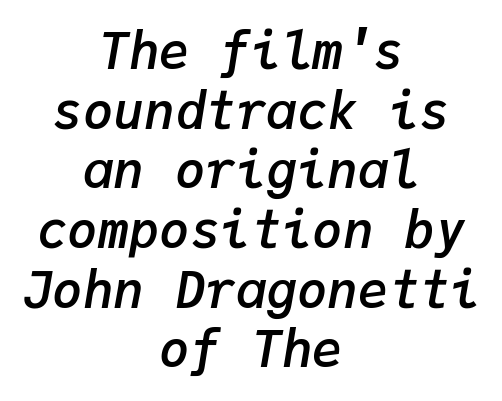
The glyphs have the mass of a demibold cut, below bold. The tracking reads as untouched default to a designer's eye. Note the uniform advance width — an 'i' takes as much space as an 'm'. No word sits above an underline. The typesetter chose a symmetrical, centered arrangement here. Posture: slanted.
